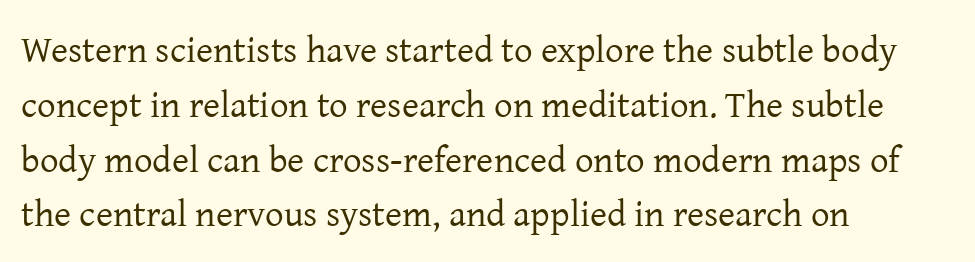
Q: Is the text bold? A: No.
Q: Is the text italic (slanted)? A: No, it is upright.
Q: Is the typeface a serif or a sans-serif typeface? A: Serif.
Q: Is the text underlined? A: No.
Q: How is the paragraph aligned? A: Left-aligned.
Q: Is the spacing between letters normal or unusually wide? A: Normal.
Q: Is the spacing between lines tight, normal or loose? A: Normal.
Q: Width (condensed, normal, or wide)? A: Normal.
Q: Stroke contrast? A: Low.
Q: x-height? A: Medium.
Q: Monospaced? A: No.
